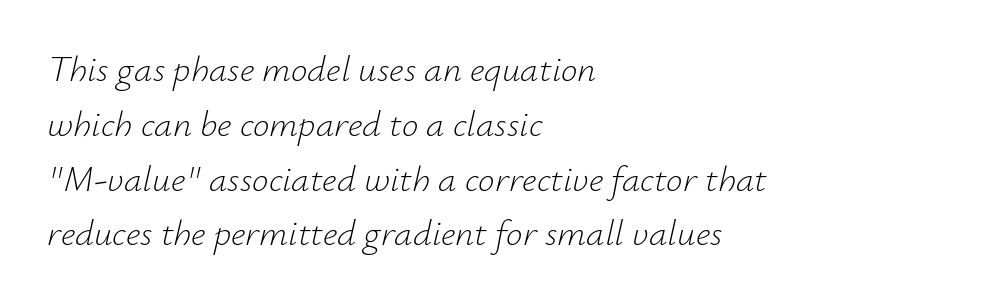
The image shows 37 px light type, italic (leaning right); set left-aligned, normal line spacing (1.48x), normal letter spacing, not underlined; low stroke contrast and a small x-height.
